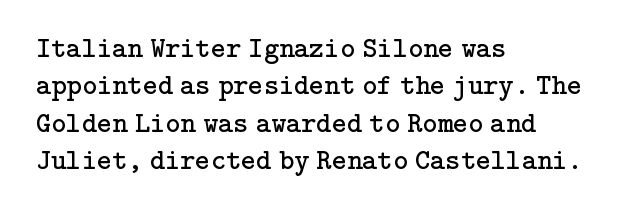
Stems here are at most as thick as an everyday book face. Unmarked baselines from the first word to the last. Does the lettering tilt? It doesn't — this is upright. Vertical spacing — default. What stands out about the letter spacing? Nothing — it is the standard amount. Alignment: flush left.
